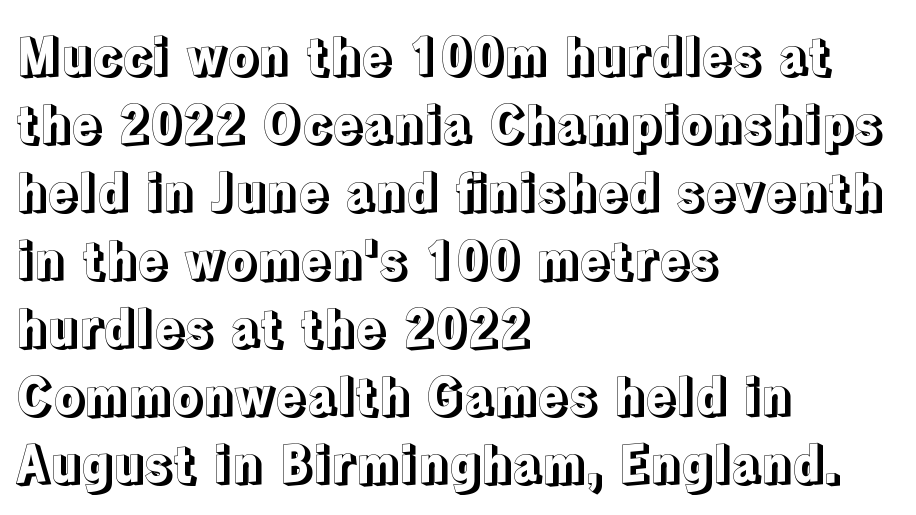
The image shows 50 px text type, upright; set left-aligned, normal line spacing (1.36x), normal letter spacing, not underlined; a medium x-height.
